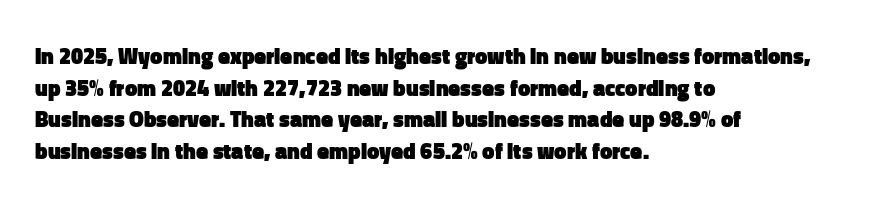
Beneath every word, the page is bare. Successive baselines arrive at the customary interval. It's the straight-up-and-down kind of type. Which margin do the lines hug? The left one — the right edge is uneven. Thick stems and heavy bowls — unmistakably bold.
